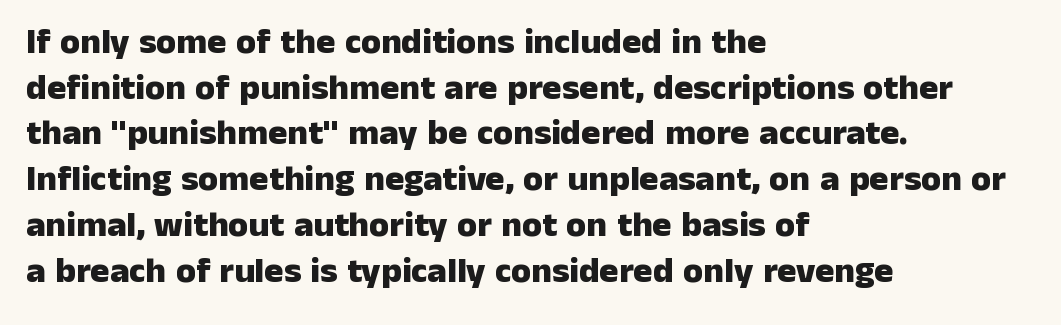
Does the leading feel generous? No, just average. Nope, no serifs anywhere on these letters. This sample uses an upright cut, with every glyph sitting square on the baseline. A clean baseline with only descenders dipping below it.
